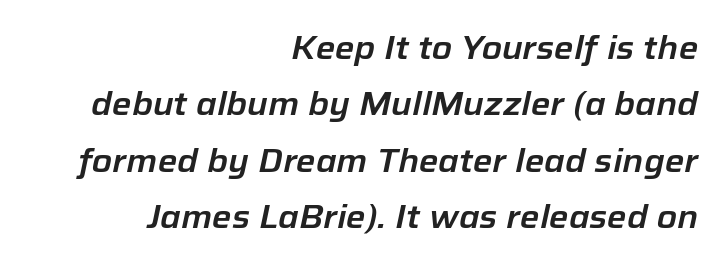
Q: Is the text italic (slanted)? A: Yes, it leans right by about 12 degrees.
Q: Is the text underlined? A: No.
Q: How is the paragraph aligned? A: Right-aligned.
Q: Is the spacing between letters normal or unusually wide? A: Normal.
Q: Width (condensed, normal, or wide)? A: Normal.
Q: Stroke contrast? A: Low.
Q: x-height? A: Medium.
Q: Monospaced? A: No.
